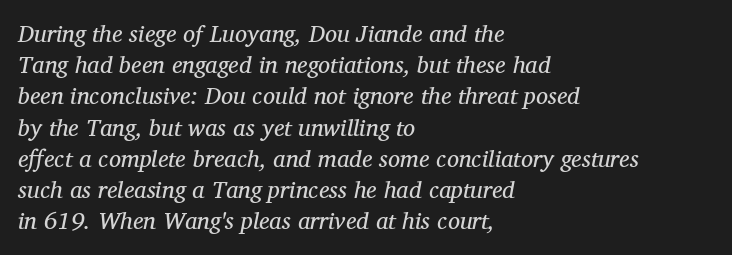
The image shows 24 px text type, italic (leaning right); set left-aligned, normal line spacing (1.3x), normal letter spacing, not underlined.
